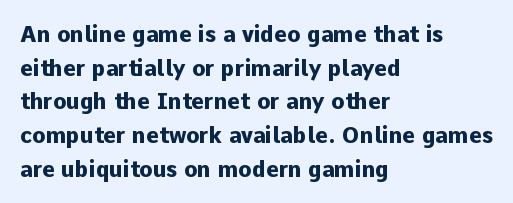
This sample is left-justified, so line endings fall wherever the words run out. Ascenders rise straight up at ninety degrees. Notice how descenders clear the ascenders below comfortably — that's standard leading. Is the type bold? Yes — the strokes are clearly thick and heavy.
